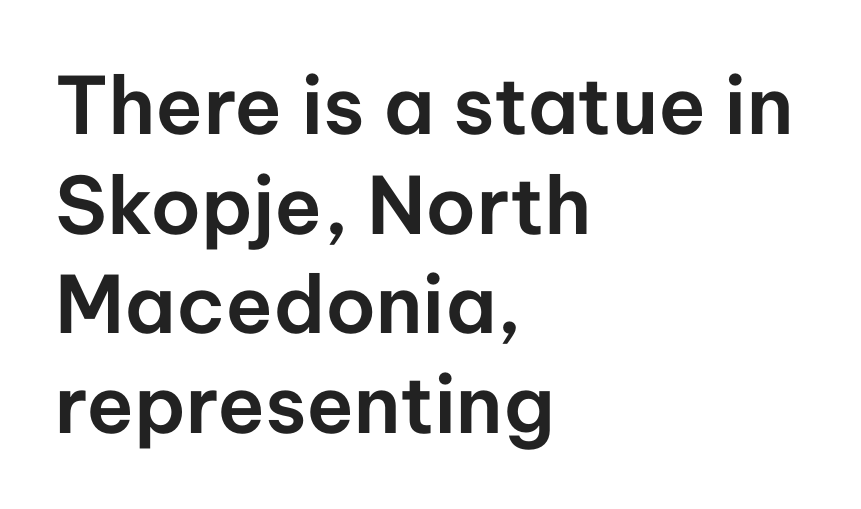
Q: Is the text italic (slanted)? A: No, it is upright.
Q: Is the typeface a serif or a sans-serif typeface? A: Sans-serif.
Q: Is the text underlined? A: No.
Q: How is the paragraph aligned? A: Left-aligned.
Q: Is the spacing between letters normal or unusually wide? A: Normal.
Q: Is the spacing between lines tight, normal or loose? A: Normal.
Q: Width (condensed, normal, or wide)? A: Normal.
Q: Stroke contrast? A: Low.
Q: x-height? A: Medium.
Q: Monospaced? A: No.
